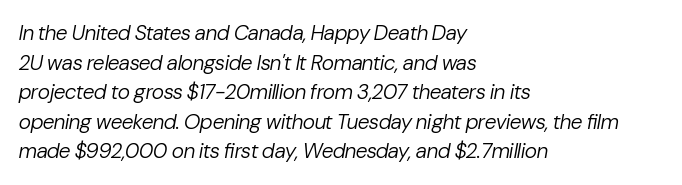
The image shows 21 px text type, italic (leaning right); set left-aligned, normal line spacing (1.41x), normal letter spacing, not underlined.
